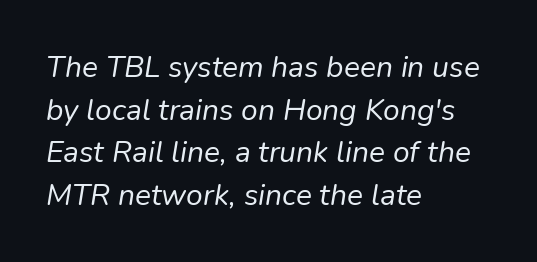
Q: Is the text bold? A: No.
Q: Is the text italic (slanted)? A: Yes, it leans right by about 9 degrees.
Q: Is the text underlined? A: No.
Q: How is the paragraph aligned? A: Left-aligned.
Q: Is the spacing between letters normal or unusually wide? A: Normal.
Q: Is the spacing between lines tight, normal or loose? A: Normal.
Q: Width (condensed, normal, or wide)? A: Normal.
Q: Stroke contrast? A: Low.
Q: x-height? A: Medium.
Q: Monospaced? A: No.
